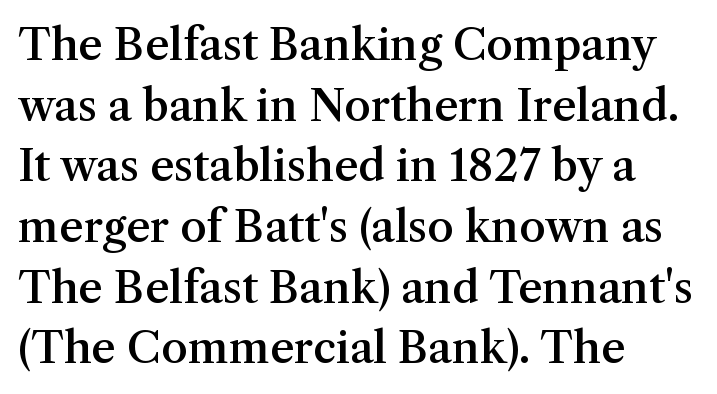
The image shows 43 px semibold serif type, upright; set left-aligned, normal line spacing (1.41x), normal letter spacing, not underlined; medium stroke contrast and a medium x-height.
